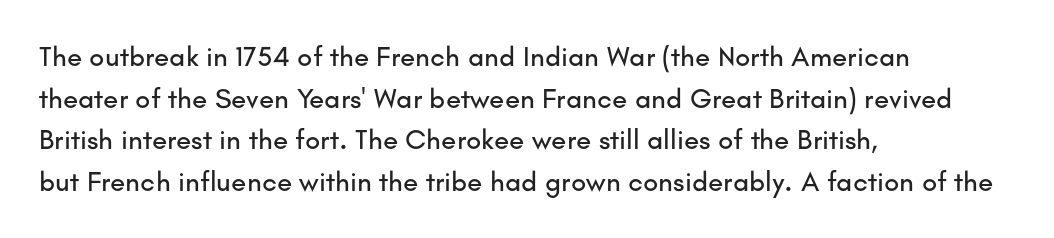
{"serif": "no", "italic": "no", "width": "normal", "stroke_contrast": "low", "x_height": "small", "monospaced": "no", "underline": "no", "align": "left", "line_spacing": "normal", "line_spacing_ratio": 1.49, "letter_spacing": "normal", "letter_spacing_em": 0.0, "glyph_px": 28}
